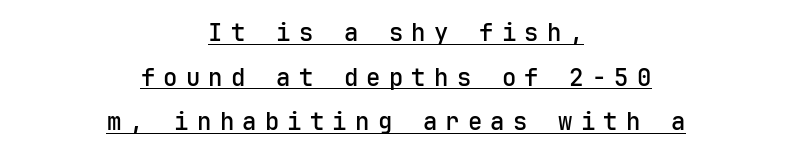
Q: Is the text italic (slanted)? A: No, it is upright.
Q: Is the text underlined? A: Yes.
Q: How is the paragraph aligned? A: Centered.
Q: Is the spacing between letters normal or unusually wide? A: Unusually wide.
